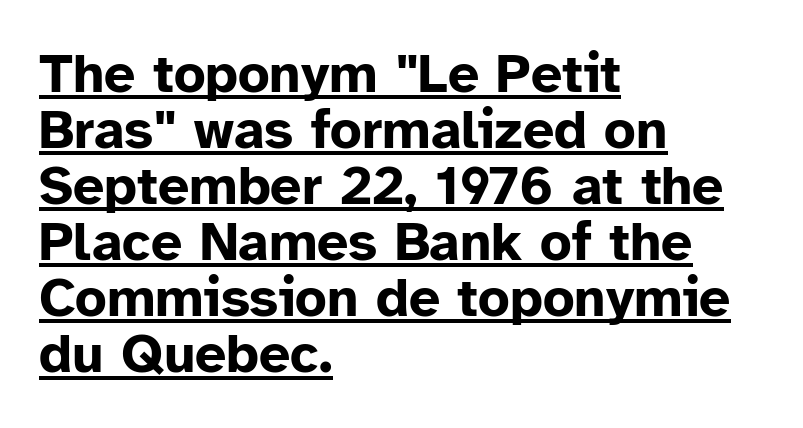
What's the leading like? Squeezed, with rows nearly overlapping. Is the block centered? No — it sits flush against the left margin. Every stem runs plumb, perpendicular to the baseline. The face used here is a sans, in the tradition of grotesques and geometrics.
